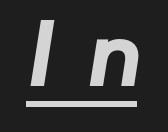
The image shows 80 px sans-serif type; set unusually wide letter spacing (+0.47 em), underlined; low stroke contrast and a medium x-height.
